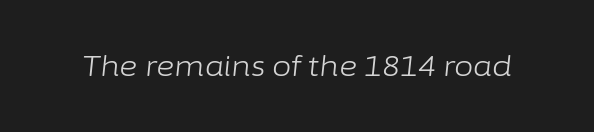
Compared with ordinary roman type, these characters are visibly tilted. Glyph-to-glyph distance matches everyday printed text. Descender tails drop into unmarked territory. Spacing verdict: proportional, widths tailored to each character.
